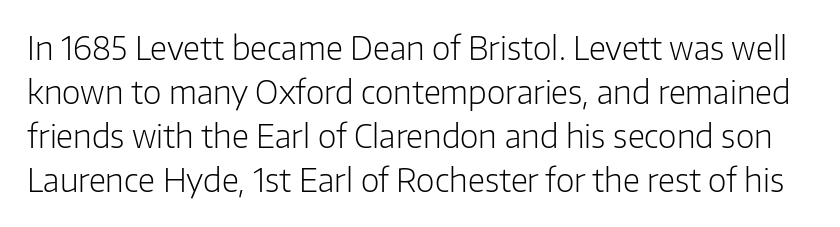
Q: Is the text bold? A: No.
Q: Is the text italic (slanted)? A: No, it is upright.
Q: Is the typeface a serif or a sans-serif typeface? A: Sans-serif.
Q: Is the text underlined? A: No.
Q: Is the spacing between letters normal or unusually wide? A: Normal.
Q: Is the spacing between lines tight, normal or loose? A: Normal.
Q: Width (condensed, normal, or wide)? A: Normal.
Q: Stroke contrast? A: Low.
Q: x-height? A: Medium.
Q: Monospaced? A: No.
